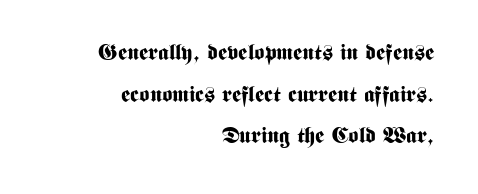
The image shows 22 px bold type, upright; set right-aligned, line spacing 1.89x, normal letter spacing, not underlined.
